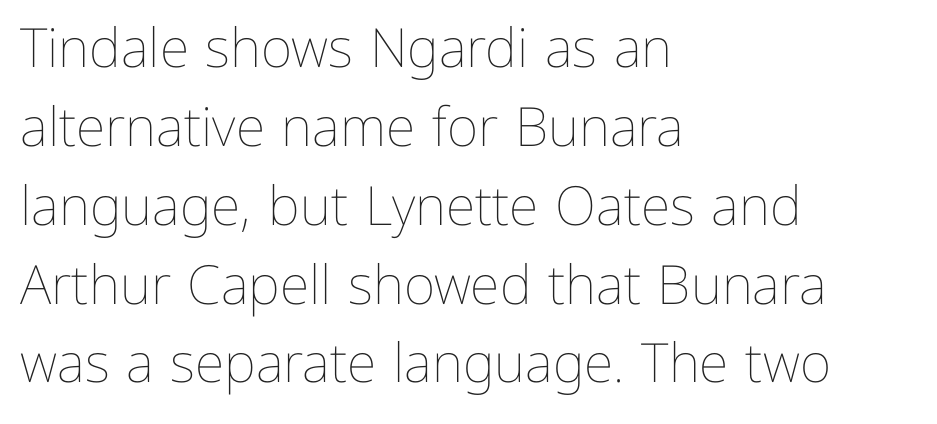
The image shows 54 px thin type, upright; set left-aligned, normal line spacing (1.46x), normal letter spacing, not underlined; low stroke contrast and a medium x-height.
